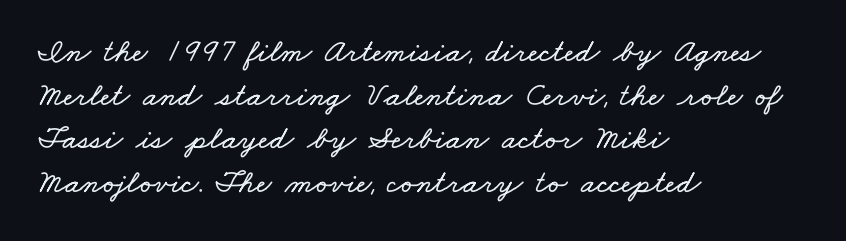
{"width": "wide", "stroke_contrast": "low", "x_height": "small", "monospaced": "no", "underline": "no", "align": "left", "line_spacing": "normal", "line_spacing_ratio": 1.32, "letter_spacing": "normal", "letter_spacing_em": 0.0, "glyph_px": 33}
